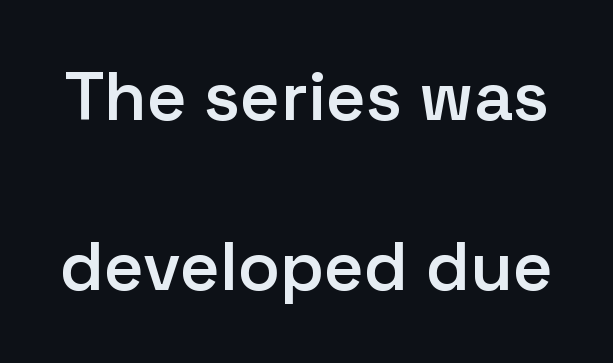
{"serif": "no", "italic": "no", "bold": "semi", "weight": "semibold", "width": "normal", "stroke_contrast": "low", "x_height": "medium", "monospaced": "no", "underline": "no", "line_spacing": "loose", "line_spacing_ratio": 2.46, "letter_spacing": "normal", "letter_spacing_em": 0.0, "glyph_px": 69}
